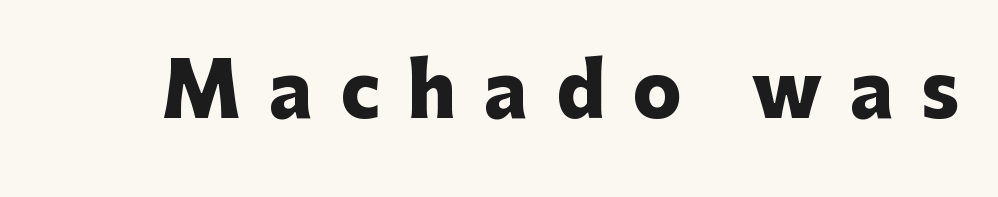
The image shows 73 px heavy sans-serif type, upright; set unusually wide letter spacing (+0.38 em), not underlined; low stroke contrast and a medium x-height.
